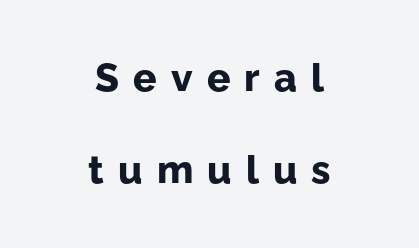
Q: Is the text bold? A: Yes.
Q: Is the text italic (slanted)? A: No, it is upright.
Q: Is the typeface a serif or a sans-serif typeface? A: Sans-serif.
Q: Is the text underlined? A: No.
Q: How is the paragraph aligned? A: Centered.
Q: Is the spacing between letters normal or unusually wide? A: Unusually wide.
Q: Is the spacing between lines tight, normal or loose? A: Loose.
Q: Width (condensed, normal, or wide)? A: Normal.
Q: Stroke contrast? A: Low.
Q: x-height? A: Medium.
Q: Monospaced? A: No.
